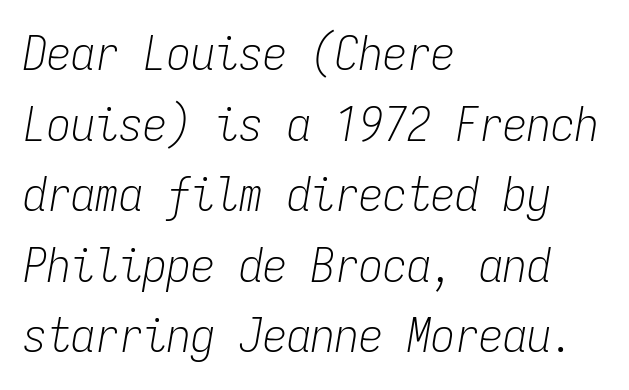
{"italic": "yes", "lean": "right", "slant_degrees": 9, "bold": "no", "weight": "light", "width": "condensed", "stroke_contrast": "low", "x_height": "medium", "monospaced": "yes", "underline": "no", "align": "left", "line_spacing": "normal", "line_spacing_ratio": 1.47, "letter_spacing": "normal", "letter_spacing_em": 0.0, "glyph_px": 48}
